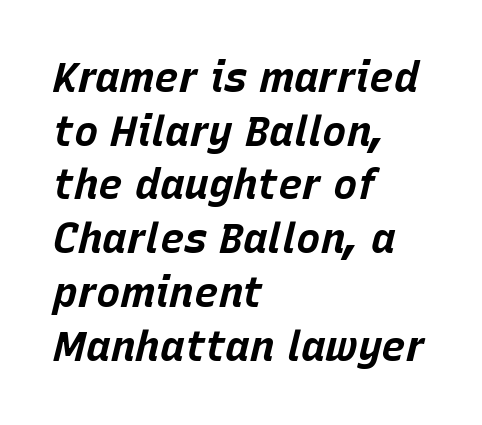
An italicized treatment has been applied to the whole sample. These lines carry a lot of weight — the face is fully bold. Glyph-to-glyph distance matches everyday printed text. Horizontally, the lines are justified to the leading edge only. Note the varied advance widths — an 'i' is clearly narrower than an 'm'.
